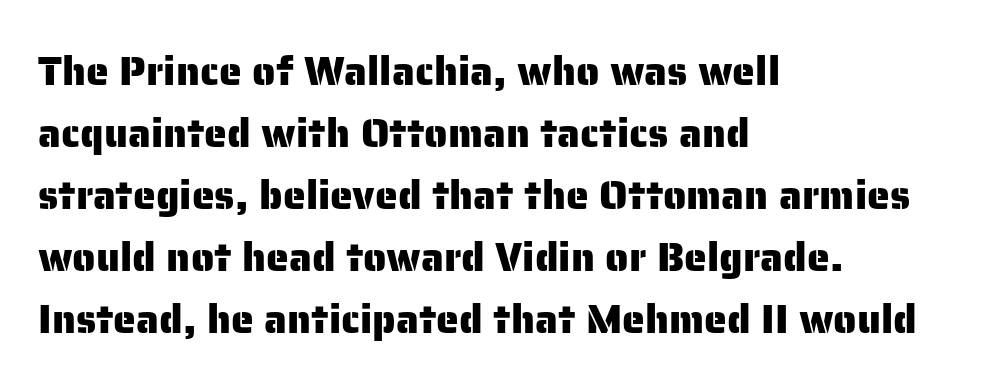
Q: Is the text italic (slanted)? A: No, it is upright.
Q: Is the typeface a serif or a sans-serif typeface? A: Sans-serif.
Q: Is the text underlined? A: No.
Q: How is the paragraph aligned? A: Left-aligned.
Q: Is the spacing between letters normal or unusually wide? A: Normal.
Q: Is the spacing between lines tight, normal or loose? A: Normal.
Q: Width (condensed, normal, or wide)? A: Normal.
Q: Stroke contrast? A: Low.
Q: x-height? A: Medium.
Q: Monospaced? A: No.
